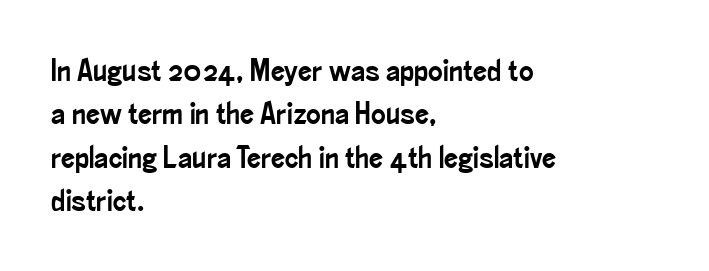
The image shows 31 px condensed sans-serif type, upright; set left-aligned, normal line spacing (1.4x), normal letter spacing, not underlined; low stroke contrast and a small x-height.
